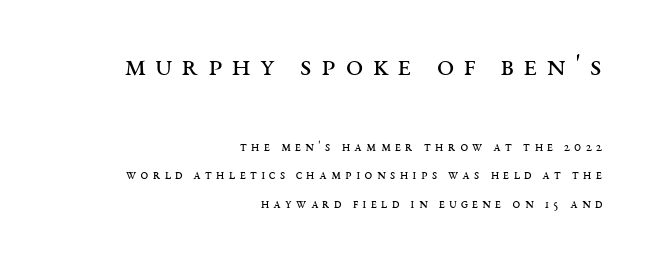
A typesetter would call this heavily tracked-out type. The letters stand upright; this is a roman face. Proportional: the letters do not fall into vertical columns. Typesetter's note — upper block bumped up in size, lower block left smaller.
